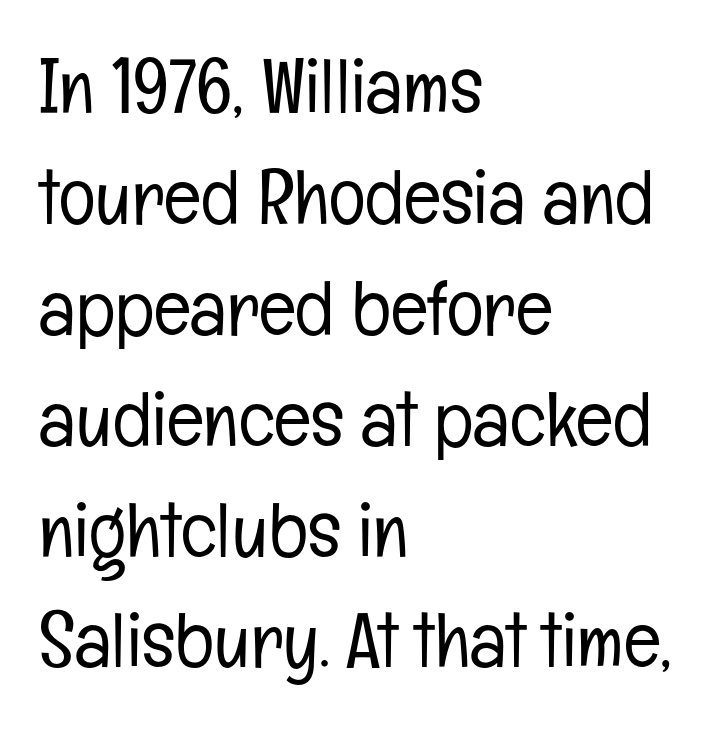
Q: Is the text bold? A: No.
Q: Is the text italic (slanted)? A: No, it is upright.
Q: Is the typeface a serif or a sans-serif typeface? A: Sans-serif.
Q: Is the text underlined? A: No.
Q: How is the paragraph aligned? A: Left-aligned.
Q: Is the spacing between letters normal or unusually wide? A: Normal.
Q: Is the spacing between lines tight, normal or loose? A: Normal.
Q: Width (condensed, normal, or wide)? A: Condensed.
Q: Stroke contrast? A: Low.
Q: x-height? A: Medium.
Q: Monospaced? A: No.
